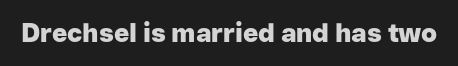
{"italic": "no", "bold": "yes", "underline": "no", "letter_spacing": "normal", "letter_spacing_em": 0.0, "glyph_px": 26}
